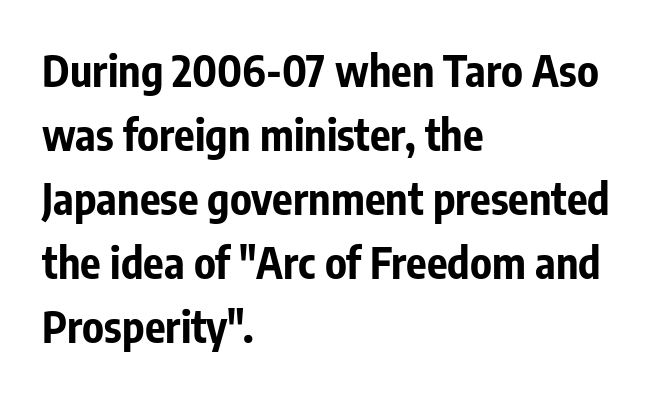
Q: Is the text bold? A: Yes.
Q: Is the text italic (slanted)? A: No, it is upright.
Q: Is the typeface a serif or a sans-serif typeface? A: Sans-serif.
Q: Is the text underlined? A: No.
Q: How is the paragraph aligned? A: Left-aligned.
Q: Is the spacing between letters normal or unusually wide? A: Normal.
Q: Is the spacing between lines tight, normal or loose? A: Normal.
Q: Width (condensed, normal, or wide)? A: Condensed.
Q: Stroke contrast? A: Low.
Q: x-height? A: Medium.
Q: Monospaced? A: No.
